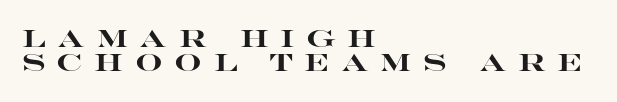
The image shows 24 px bold type, upright; set left-aligned, tight line spacing (0.98x), unusually wide letter spacing (+0.48 em), not underlined.
